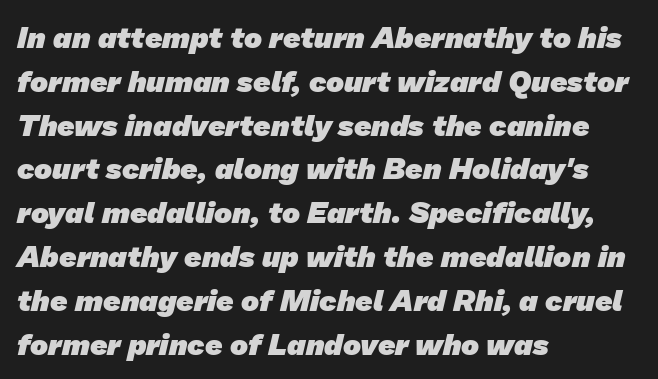
Q: Is the text bold? A: Yes.
Q: Is the typeface a serif or a sans-serif typeface? A: Sans-serif.
Q: Is the text underlined? A: No.
Q: How is the paragraph aligned? A: Left-aligned.
Q: Is the spacing between letters normal or unusually wide? A: Normal.
Q: Is the spacing between lines tight, normal or loose? A: Normal.
Q: Width (condensed, normal, or wide)? A: Normal.
Q: Stroke contrast? A: Low.
Q: x-height? A: Medium.
Q: Monospaced? A: No.
